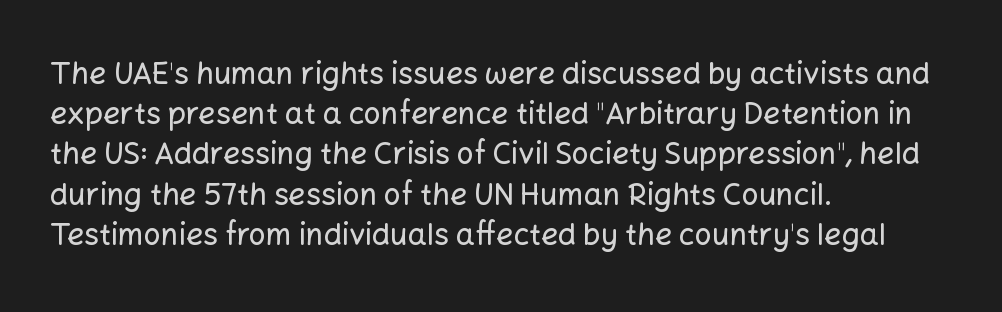
{"serif": "no", "italic": "no", "width": "normal", "stroke_contrast": "low", "x_height": "medium", "monospaced": "no", "underline": "no", "align": "left", "line_spacing": "normal", "line_spacing_ratio": 1.34, "letter_spacing": "normal", "letter_spacing_em": 0.0, "glyph_px": 30}
